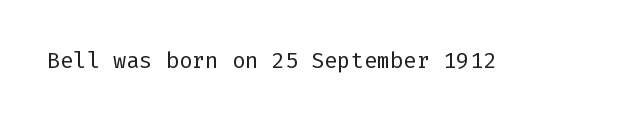
{"italic": "no", "bold": "no", "underline": "no", "letter_spacing": "normal", "letter_spacing_em": 0.0, "glyph_px": 22}
